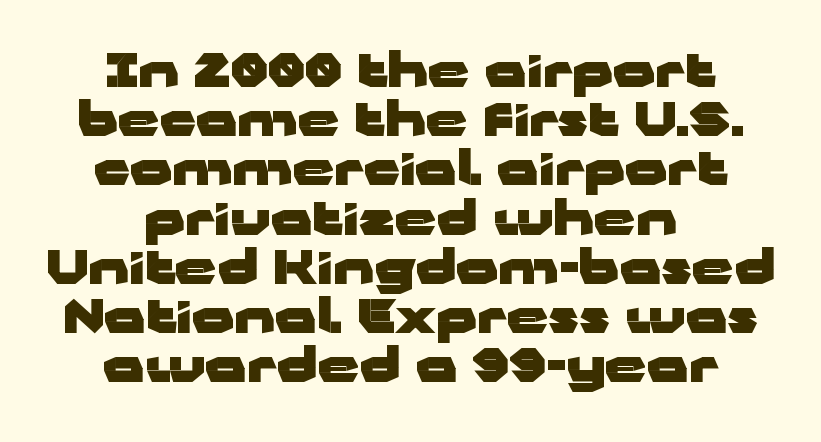
Q: Is the text bold? A: Yes.
Q: Is the text italic (slanted)? A: No, it is upright.
Q: Is the typeface a serif or a sans-serif typeface? A: Sans-serif.
Q: Is the text underlined? A: No.
Q: How is the paragraph aligned? A: Centered.
Q: Is the spacing between letters normal or unusually wide? A: Normal.
Q: Is the spacing between lines tight, normal or loose? A: Tight.
Q: Width (condensed, normal, or wide)? A: Wide.
Q: Stroke contrast? A: Low.
Q: x-height? A: Medium.
Q: Monospaced? A: No.
